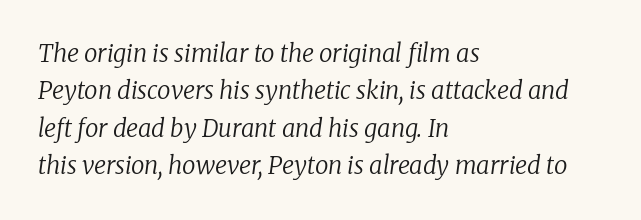
Q: Is the text bold? A: No.
Q: Is the text italic (slanted)? A: Yes, it leans right by about 8 degrees.
Q: Is the text underlined? A: No.
Q: How is the paragraph aligned? A: Left-aligned.
Q: Is the spacing between letters normal or unusually wide? A: Normal.
Q: Is the spacing between lines tight, normal or loose? A: Normal.
